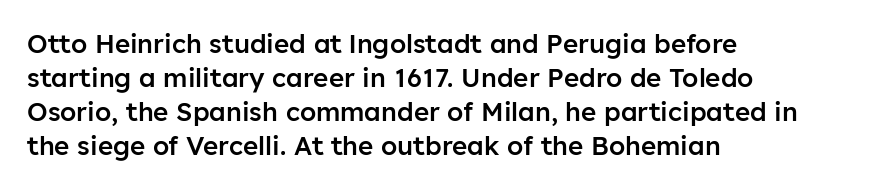
Q: Is the text bold? A: Semi-bold.
Q: Is the text italic (slanted)? A: No, it is upright.
Q: Is the text underlined? A: No.
Q: How is the paragraph aligned? A: Left-aligned.
Q: Is the spacing between letters normal or unusually wide? A: Normal.
Q: Is the spacing between lines tight, normal or loose? A: Normal.
